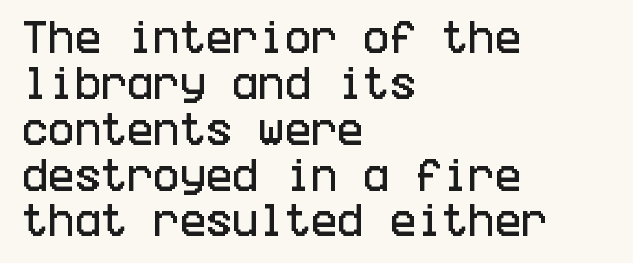
{"serif": "no", "italic": "no", "width": "condensed", "stroke_contrast": "low", "x_height": "large", "underline": "no", "align": "left", "line_spacing": "normal", "line_spacing_ratio": 1.31, "letter_spacing": "normal", "letter_spacing_em": 0.0, "glyph_px": 35}
